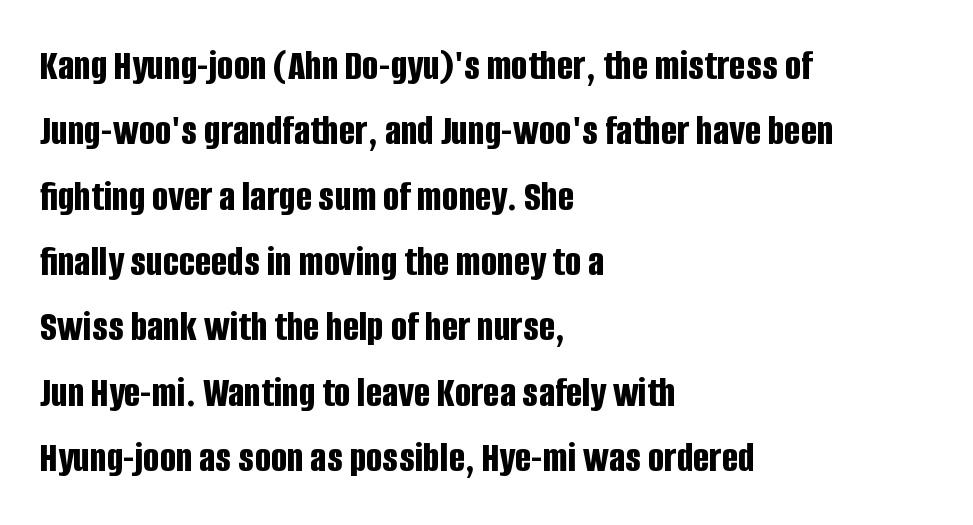
The zone under the glyphs is completely vacant. Font category for this specimen: sans-serif. Baseline-to-baseline distance is the conventional proportion of letter height. What weight is shown? A full bold with thick strokes.
